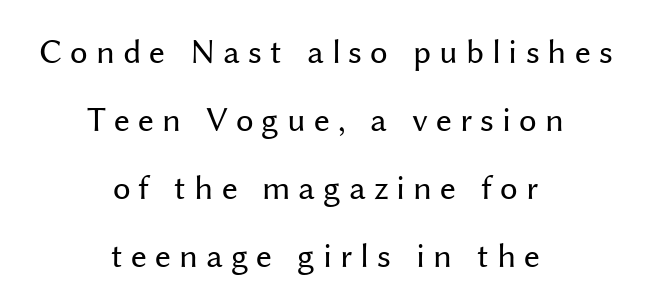
The image shows 35 px regular-weight sans-serif type, upright; set centered, loose line spacing (1.94x), unusually wide letter spacing (+0.23 em), not underlined; medium stroke contrast and a medium x-height.
